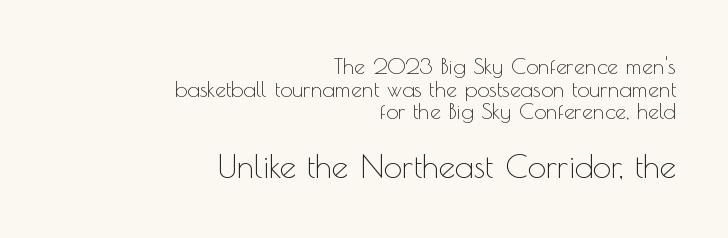
The image shows 33 px thin sans-serif type, upright; set right-aligned, tight line spacing (1.03x), normal letter spacing, not underlined; the second (bottom) block is 1.5x larger; a small x-height.
